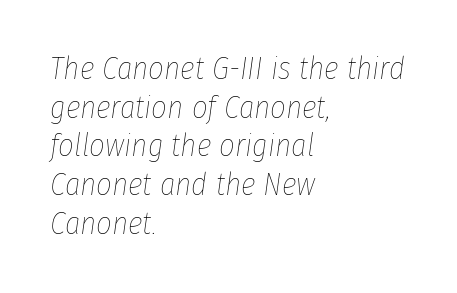
Q: Is the text bold? A: No.
Q: Is the text italic (slanted)? A: Yes, it leans right by about 8 degrees.
Q: Is the text underlined? A: No.
Q: How is the paragraph aligned? A: Left-aligned.
Q: Is the spacing between letters normal or unusually wide? A: Normal.
Q: Is the spacing between lines tight, normal or loose? A: Normal.
Q: Width (condensed, normal, or wide)? A: Condensed.
Q: Stroke contrast? A: Low.
Q: x-height? A: Medium.
Q: Monospaced? A: No.
